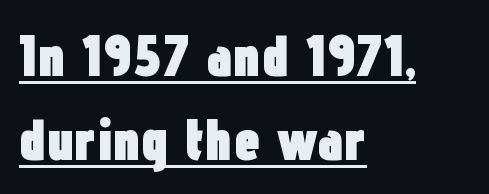
The image shows 59 px heavy, condensed sans-serif type, upright; set left-aligned, normal line spacing (1.43x), normal letter spacing, underlined; low stroke contrast and a medium x-height.
